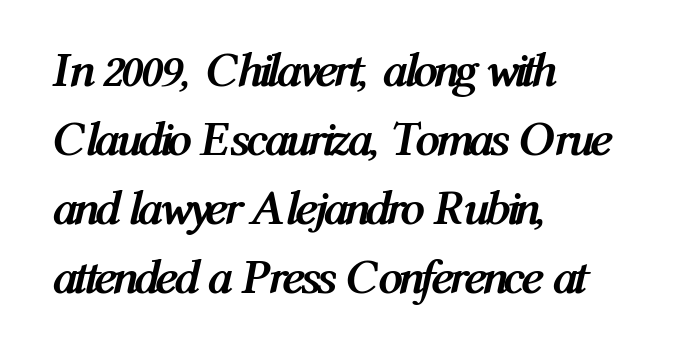
The letters are bold, with thick, heavy strokes. A typesetter would call this zero additional tracking. A typesetter would call this proportional, since set widths differ per character. Underline: absent.
